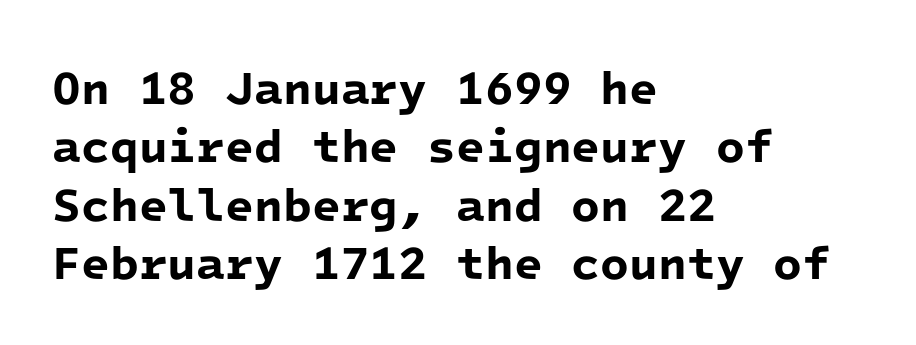
The strip under each line holds only bare page. This sample is left-justified, so line endings fall wherever the words run out. The rendering uses typewriter-style spacing with identical character cells. Look at the tracking — it's just the regular setting, nothing added. The passage shown is typeset with a sans-serif family. These words are printed bold, with thick strokes throughout.
